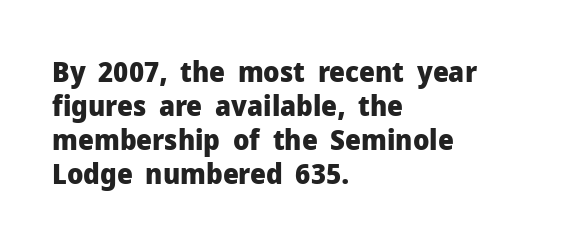
The image shows 28 px heavy sans-serif type, upright; set left-aligned, line spacing 1.22x, normal letter spacing, not underlined; low stroke contrast and a medium x-height.
